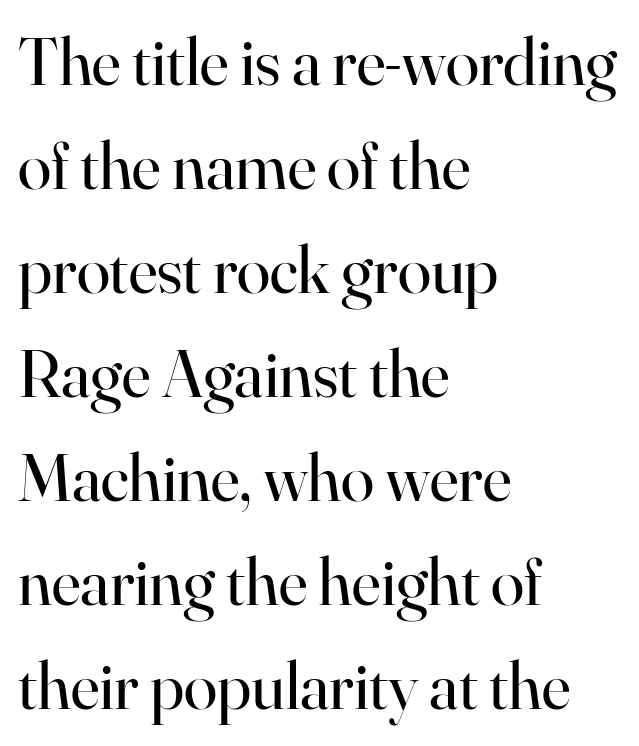
Q: Is the text bold? A: No.
Q: Is the text italic (slanted)? A: No, it is upright.
Q: Is the typeface a serif or a sans-serif typeface? A: Serif.
Q: Is the text underlined? A: No.
Q: How is the paragraph aligned? A: Left-aligned.
Q: Is the spacing between letters normal or unusually wide? A: Normal.
Q: Is the spacing between lines tight, normal or loose? A: Normal.
Q: Width (condensed, normal, or wide)? A: Normal.
Q: Stroke contrast? A: High.
Q: x-height? A: Small.
Q: Monospaced? A: No.
